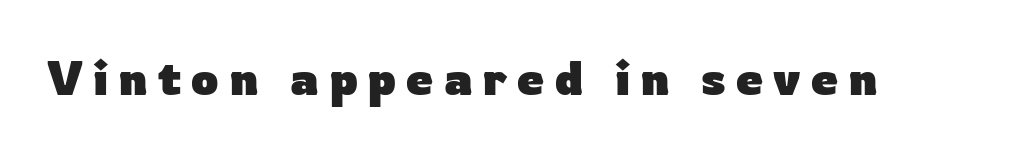
Examine the stroke ends and you'll find no serifs. This is roman type, the default non-slanted kind. The face used here is proportionally spaced, like ordinary book or web type. Plain, unruled lines of type. Bold? Absolutely — the strokes are thick and heavy. Does extra space separate the letters? Yes, quite a lot of it.
